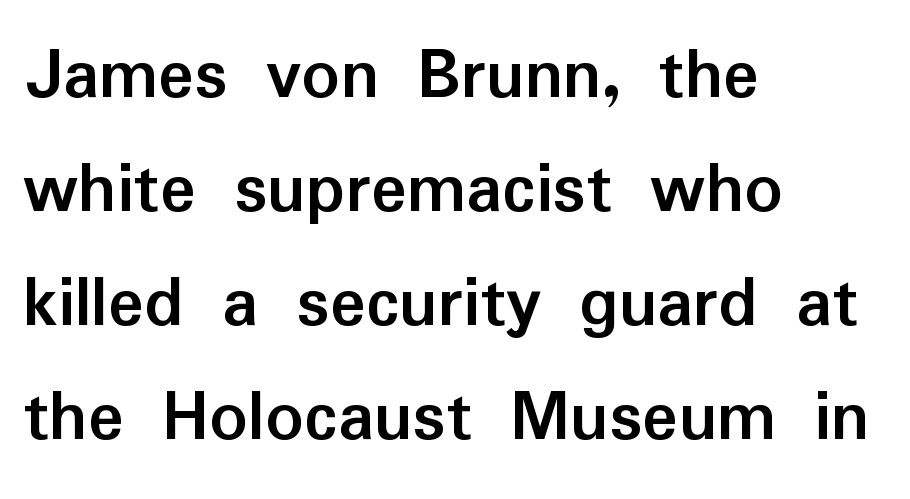
{"serif": "no", "italic": "no", "bold": "yes", "weight": "semibold", "width": "normal", "stroke_contrast": "low", "x_height": "medium", "monospaced": "no", "underline": "no", "align": "left", "line_spacing": "normal", "line_spacing_ratio": 1.52, "letter_spacing": "normal", "letter_spacing_em": 0.0, "glyph_px": 75}
